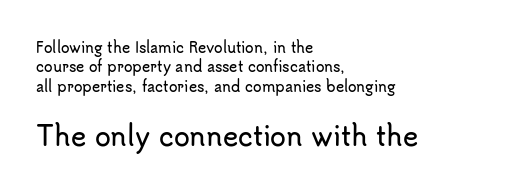
Q: Is the text italic (slanted)? A: No, it is upright.
Q: Is the text underlined? A: No.
Q: How is the paragraph aligned? A: Left-aligned.
Q: Is the spacing between letters normal or unusually wide? A: Normal.
Q: Is the spacing between lines tight, normal or loose? A: Normal.
Q: Which block of text is set in a larger size, the first (top) or the second (bottom)? A: The second (bottom) one.
